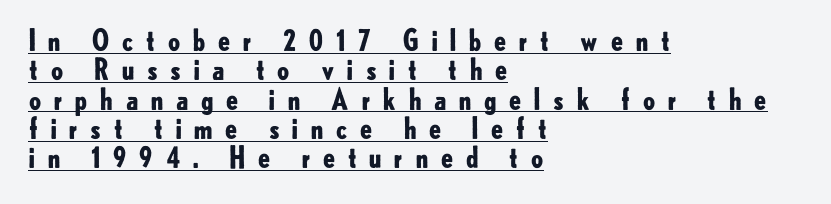
The image shows 29 px bold sans-serif type, upright; set left-aligned, tight line spacing (1.01x), unusually wide letter spacing (+0.38 em), underlined; low stroke contrast and a small x-height.
